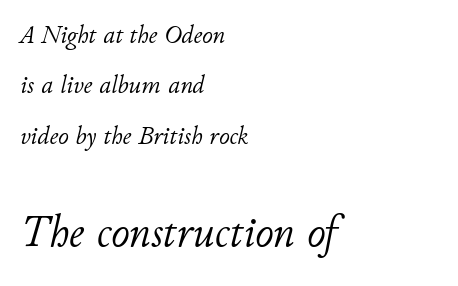
The image shows 45 px light type, italic (leaning right); set left-aligned, loose line spacing (1.94x), normal letter spacing, not underlined; the second (bottom) block is 1.73x larger; low stroke contrast and a small x-height.
